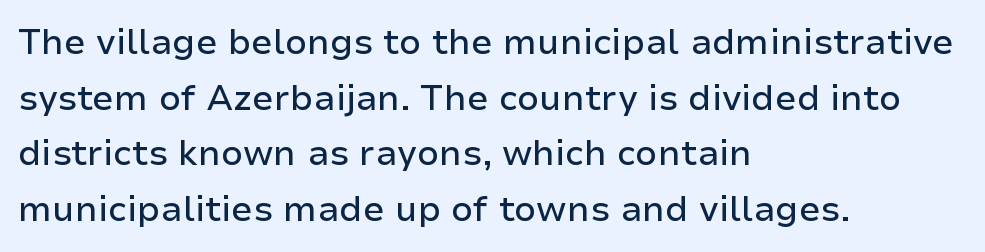
{"serif": "no", "italic": "no", "width": "normal", "stroke_contrast": "low", "x_height": "medium", "monospaced": "no", "underline": "no", "align": "left", "line_spacing": "normal", "line_spacing_ratio": 1.59, "letter_spacing": "normal", "letter_spacing_em": 0.0, "glyph_px": 35}
